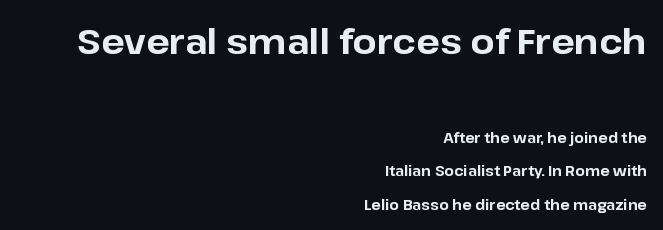
The image shows 35 px bold sans-serif type, upright; set right-aligned, loose line spacing (2.39x), normal letter spacing, not underlined; the first (top) block is 2.5x larger; low stroke contrast and a medium x-height.
